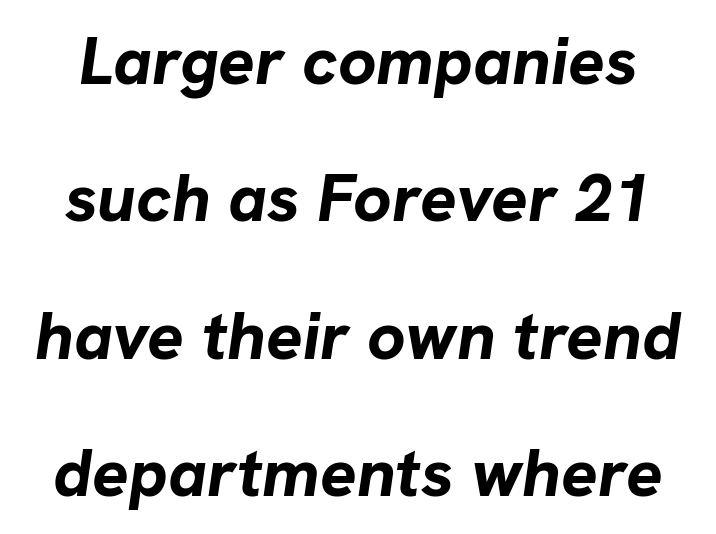
Q: Is the text bold? A: Yes.
Q: Is the text italic (slanted)? A: Yes, it leans right by about 8 degrees.
Q: Is the text underlined? A: No.
Q: Is the spacing between letters normal or unusually wide? A: Normal.
Q: Is the spacing between lines tight, normal or loose? A: Loose.
Q: Width (condensed, normal, or wide)? A: Normal.
Q: Stroke contrast? A: Low.
Q: x-height? A: Medium.
Q: Monospaced? A: No.
